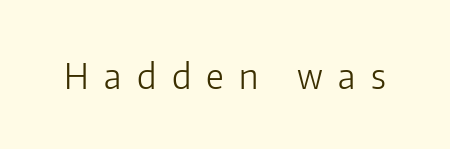
{"serif": "no", "italic": "no", "bold": "no", "weight": "light", "width": "normal", "stroke_contrast": "low", "x_height": "medium", "monospaced": "no", "underline": "no", "letter_spacing": "wide", "letter_spacing_em": 0.44, "glyph_px": 35}
